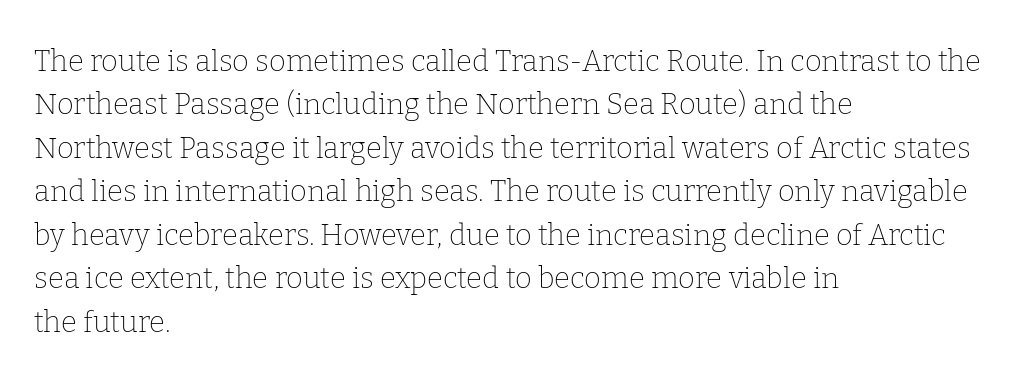
The leading is moderate, giving the passage an even texture. A typesetter would label this face a serif. No chunkiness to these letters — they're not bold. The face used here is rendered with its standard letterfit. Proportional: the letters do not fall into vertical columns.
